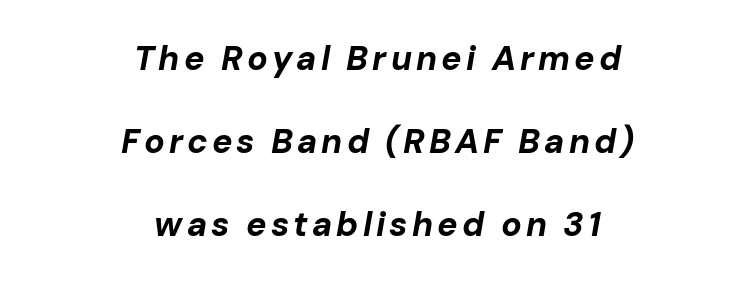
Q: Is the text bold? A: Yes.
Q: Is the text italic (slanted)? A: Yes, it leans right by about 10 degrees.
Q: Is the text underlined? A: No.
Q: How is the paragraph aligned? A: Centered.
Q: Is the spacing between lines tight, normal or loose? A: Loose.
Q: Width (condensed, normal, or wide)? A: Normal.
Q: Stroke contrast? A: Low.
Q: x-height? A: Medium.
Q: Monospaced? A: No.
